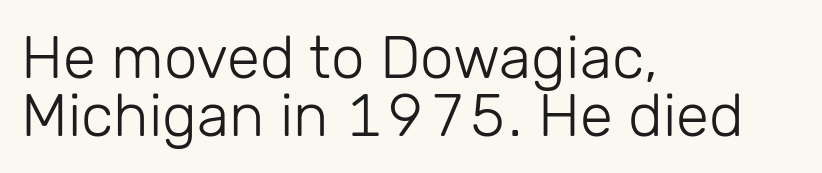
{"serif": "no", "italic": "no", "bold": "no", "weight": "light", "width": "normal", "stroke_contrast": "low", "x_height": "medium", "monospaced": "no", "underline": "no", "align": "left", "line_spacing": "tight", "line_spacing_ratio": 0.97, "letter_spacing": "normal", "letter_spacing_em": 0.0, "glyph_px": 60}
